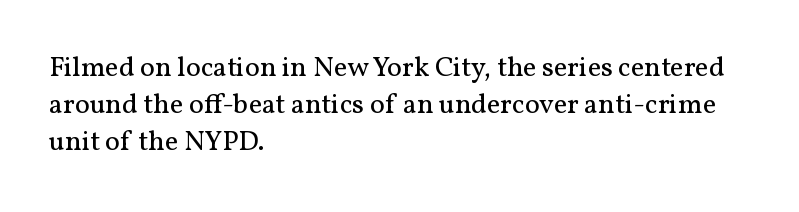
The text block is weighted toward the left margin, trailing off unevenly rightward. Is the stroke heavy? The answer is a plain regular-or-lighter. Style check: upright. The vertical gap from one line to the next is medium. To sum up the face: it has serifs.
